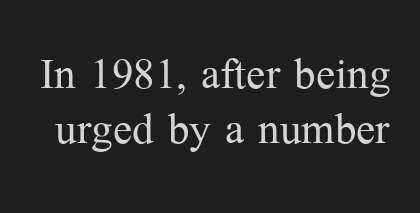
{"serif": "yes", "italic": "no", "bold": "no", "weight": "light", "width": "normal", "stroke_contrast": "medium", "x_height": "medium", "monospaced": "no", "underline": "no", "line_spacing": "tight", "line_spacing_ratio": 0.97, "letter_spacing": "normal", "letter_spacing_em": 0.0, "glyph_px": 57}
